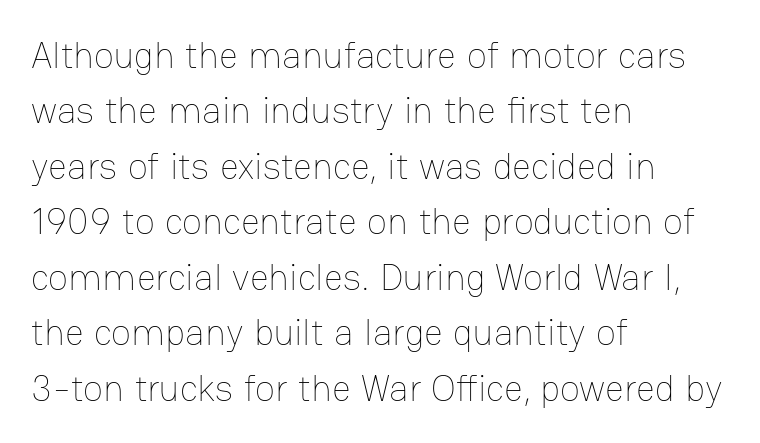
{"italic": "no", "bold": "no", "weight": "thin", "width": "normal", "stroke_contrast": "low", "x_height": "medium", "monospaced": "no", "underline": "no", "align": "left", "line_spacing": "normal", "line_spacing_ratio": 1.5, "letter_spacing": "normal", "letter_spacing_em": 0.0, "glyph_px": 37}
